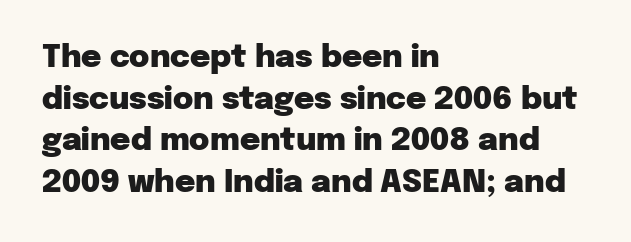
The face used here is a sans, in the tradition of grotesques and geometrics. Note the varied advance widths — an 'i' is clearly narrower than an 'm'. The tracking reads as untouched default to a designer's eye. Leading: standard. Typeset ragged right — the left edge is the straight one.
